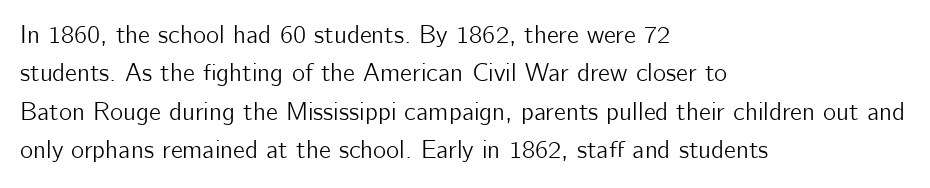
{"italic": "no", "underline": "no", "align": "left", "line_spacing": "normal", "line_spacing_ratio": 1.54, "letter_spacing": "normal", "letter_spacing_em": 0.0, "glyph_px": 25}
